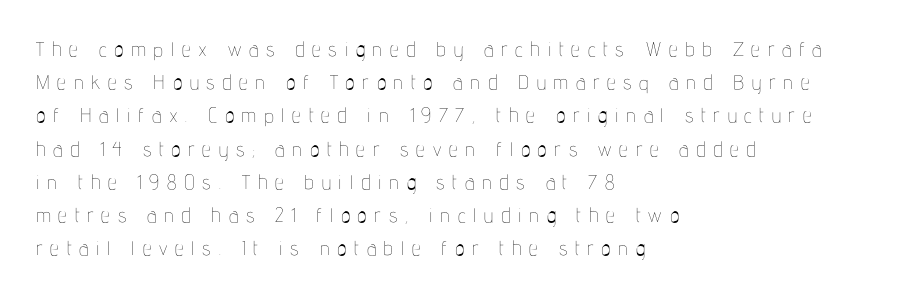
Posture: vertical. This reads as an unemphasized weight, regular at the heaviest. The paragraph has a hard left edge and a soft right edge. A normal amount of white space separates one row of letters from the next. Plain, unruled lines of type. The face used here is rendered with a markedly widened letterfit.
